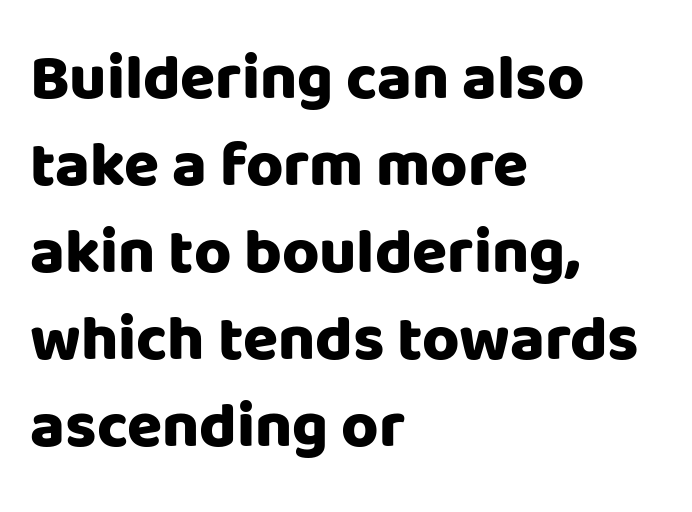
Inter-character spacing is left at the font's built-in metrics. Leftover space on each line is placed entirely after the last word. Bare-footed words on every line. When letters stand straight like this, we call the style roman or upright. Grotesque or geometric, the face here clearly has no serifs.
